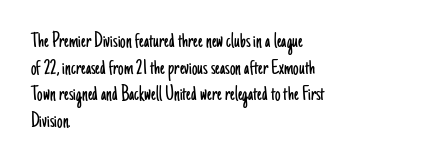
The face used here is rendered with its standard letterfit. The rag falls on the right side of this text block. The typeface has the unassuming heft of standard copy or less. Italic: no, the glyphs are upright roman.
